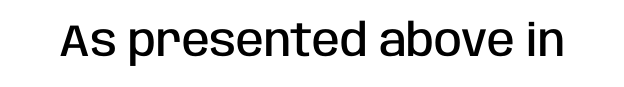
{"serif": "no", "italic": "no", "bold": "semi", "weight": "semibold", "width": "condensed", "stroke_contrast": "low", "x_height": "large", "monospaced": "no", "underline": "no", "letter_spacing": "normal", "letter_spacing_em": 0.0, "glyph_px": 45}
